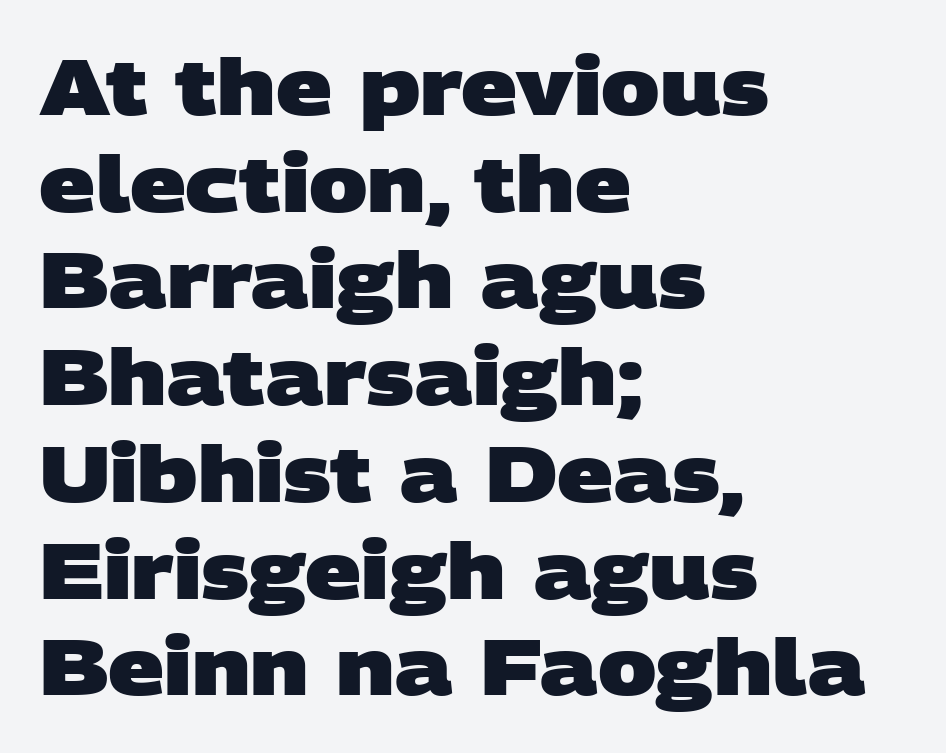
{"serif": "no", "bold": "yes", "weight": "heavy", "width": "wide", "stroke_contrast": "low", "x_height": "large", "monospaced": "no", "underline": "no", "align": "left", "line_spacing_ratio": 1.24, "letter_spacing": "normal", "letter_spacing_em": 0.0, "glyph_px": 78}
